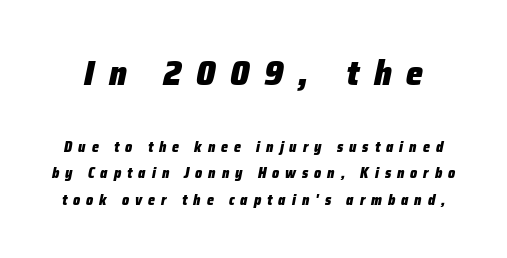
{"italic": "yes", "lean": "right", "slant_degrees": 12, "bold": "yes", "weight": "heavy", "width": "normal", "stroke_contrast": "low", "x_height": "medium", "monospaced": "no", "underline": "no", "line_spacing_ratio": 1.86, "letter_spacing": "wide", "letter_spacing_em": 0.43, "larger_block": "first", "size_ratio": 2.43, "glyph_px": 34}
